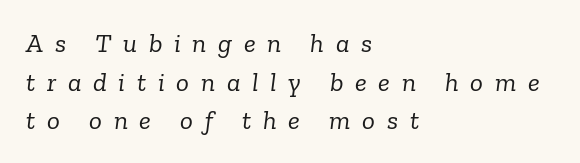
Q: Is the text bold? A: No.
Q: Is the text italic (slanted)? A: Yes, it leans right by about 6 degrees.
Q: Is the text underlined? A: No.
Q: How is the paragraph aligned? A: Left-aligned.
Q: Is the spacing between letters normal or unusually wide? A: Unusually wide.
Q: Is the spacing between lines tight, normal or loose? A: Normal.
